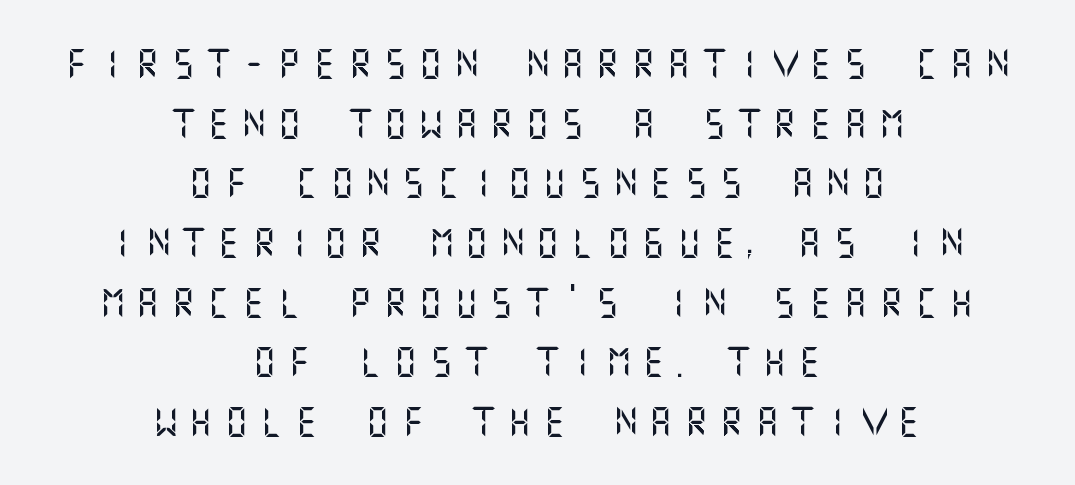
{"serif": "no", "italic": "no", "width": "normal", "stroke_contrast": "medium", "x_height": "large", "underline": "no", "align": "center", "line_spacing": "loose", "line_spacing_ratio": 1.99, "letter_spacing": "wide", "letter_spacing_em": 0.38, "glyph_px": 30}
